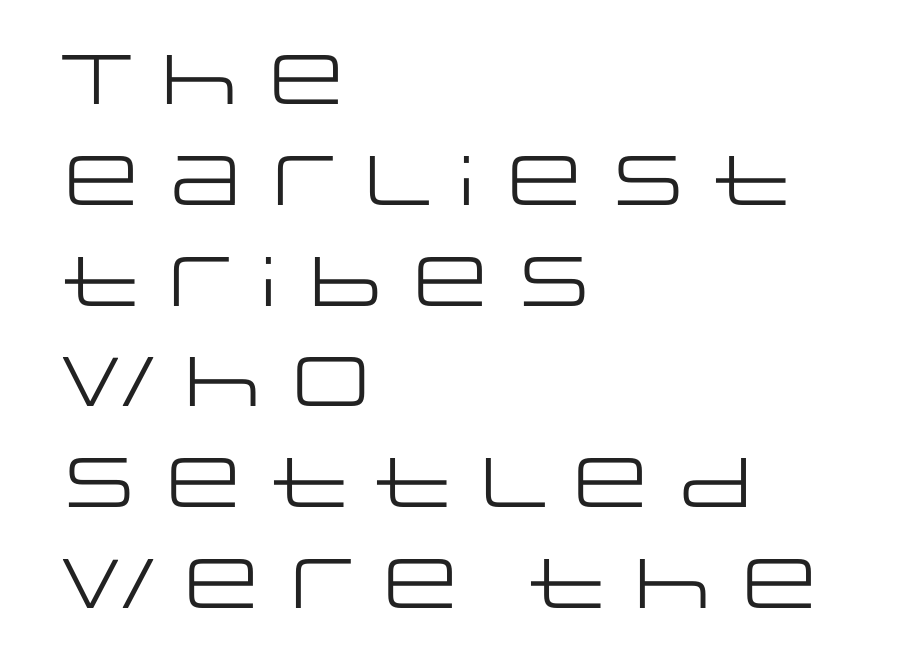
{"serif": "no", "italic": "no", "bold": "no", "weight": "regular", "width": "wide", "stroke_contrast": "low", "x_height": "large", "monospaced": "no", "underline": "no", "align": "left", "line_spacing": "normal", "line_spacing_ratio": 1.44, "letter_spacing": "normal", "letter_spacing_em": 0.0, "glyph_px": 70}
